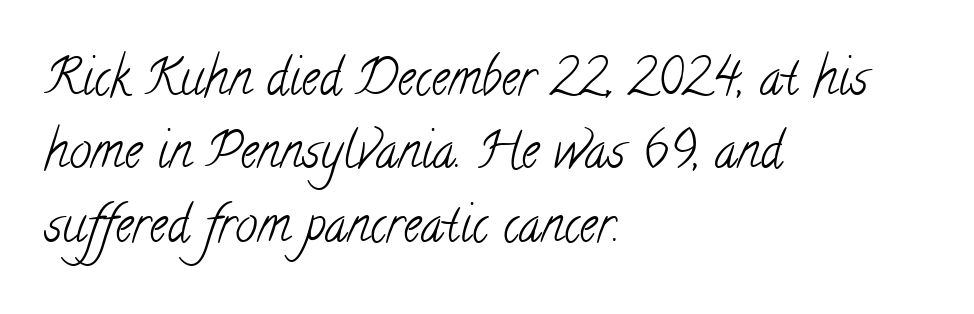
The image shows 50 px light, condensed serif type; set left-aligned, normal line spacing (1.47x), normal letter spacing, not underlined; low stroke contrast and a small x-height.
